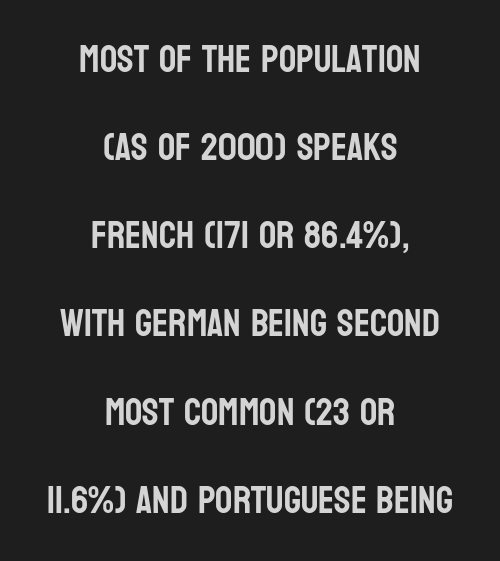
Widely set lines give the paragraph a tall, airy silhouette. Glyph-to-glyph distance matches everyday printed text. Posture: straight, roman, zero tilt. Note the varied advance widths — an 'i' is clearly narrower than an 'm'.
